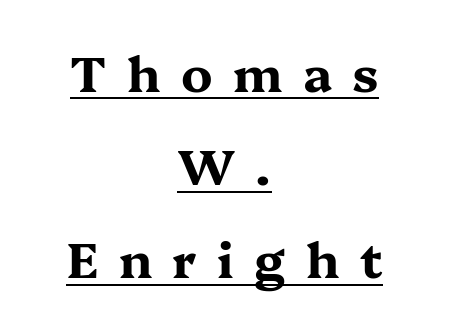
{"serif": "yes", "italic": "no", "bold": "yes", "weight": "bold", "width": "wide", "stroke_contrast": "medium", "x_height": "medium", "monospaced": "no", "underline": "yes", "align": "center", "line_spacing": "loose", "line_spacing_ratio": 1.9, "letter_spacing": "wide", "letter_spacing_em": 0.42, "glyph_px": 49}
